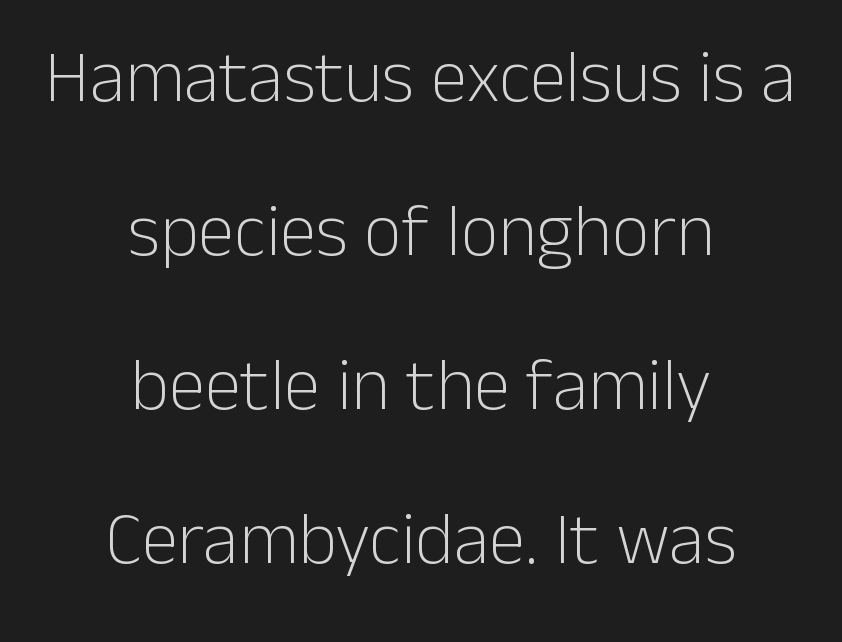
{"serif": "no", "italic": "no", "bold": "no", "weight": "light", "width": "normal", "stroke_contrast": "low", "x_height": "medium", "monospaced": "no", "underline": "no", "align": "center", "line_spacing": "loose", "line_spacing_ratio": 2.08, "letter_spacing": "normal", "letter_spacing_em": 0.0, "glyph_px": 74}
